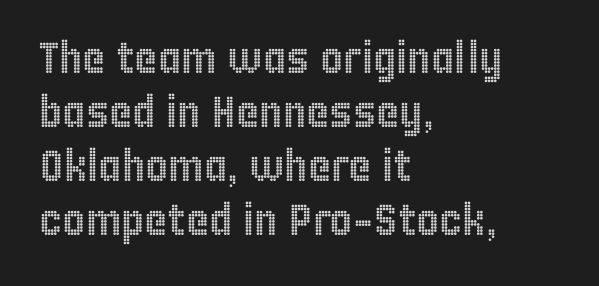
These lines are rendered in a variable-pitch font. Caption: multi-line text, flush left, ragged right. Italic: no, the glyphs are upright roman. The gap between lines stays unmarked. This sample uses plain, unmodified letter spacing.
